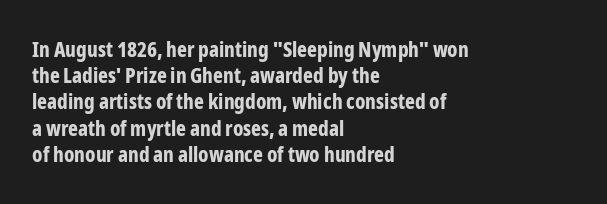
Q: Is the text bold? A: Yes.
Q: Is the text italic (slanted)? A: No, it is upright.
Q: Is the text underlined? A: No.
Q: How is the paragraph aligned? A: Left-aligned.
Q: Is the spacing between letters normal or unusually wide? A: Normal.
Q: Is the spacing between lines tight, normal or loose? A: Normal.
